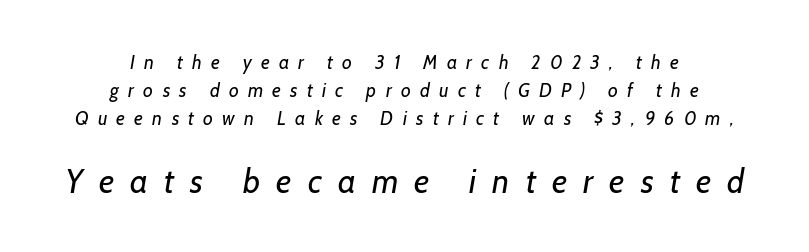
The emphasis by scale lands on block number two, below. No word sits above an underline. Visually the block forms a symmetrical silhouette, jagged on both flanks. The leading is moderate, giving the passage an even texture. Weight: regular or lighter.
